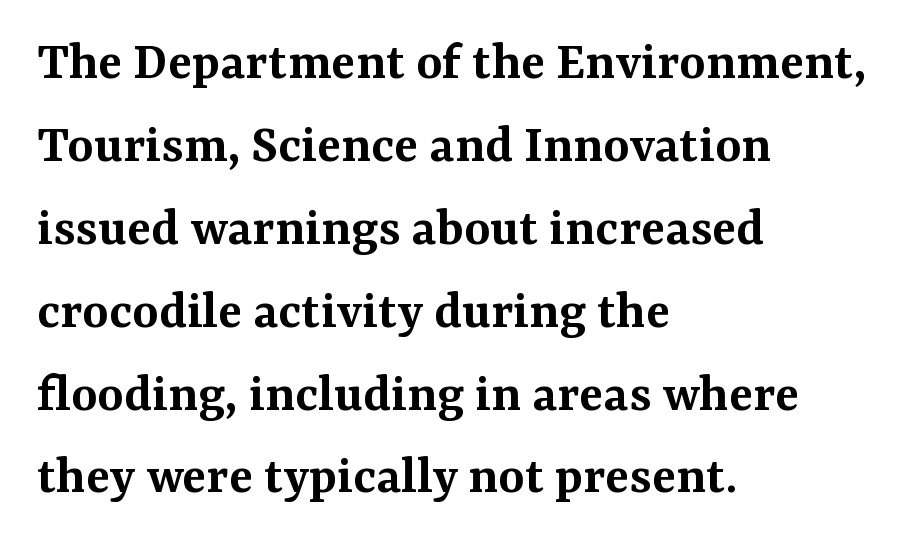
{"serif": "yes", "italic": "no", "bold": "semi", "weight": "semibold", "width": "normal", "stroke_contrast": "medium", "x_height": "medium", "monospaced": "no", "underline": "no", "align": "left", "line_spacing": "normal", "line_spacing_ratio": 1.48, "letter_spacing": "normal", "letter_spacing_em": 0.0, "glyph_px": 56}
